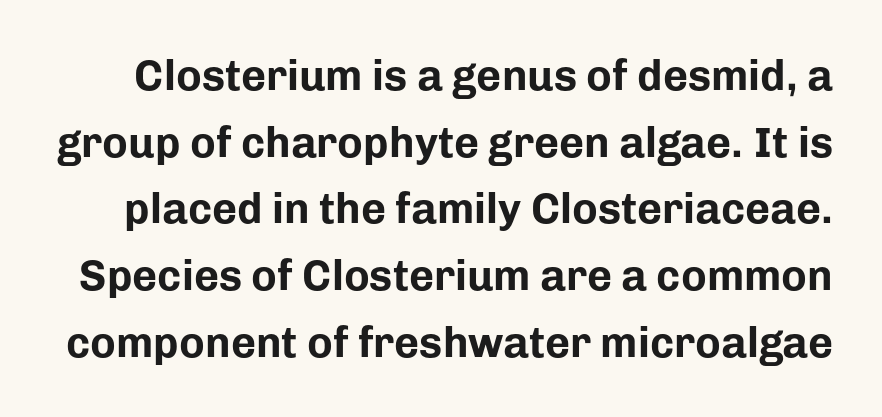
Q: Is the text bold? A: Yes.
Q: Is the text italic (slanted)? A: No, it is upright.
Q: Is the typeface a serif or a sans-serif typeface? A: Sans-serif.
Q: Is the text underlined? A: No.
Q: Is the spacing between letters normal or unusually wide? A: Normal.
Q: Is the spacing between lines tight, normal or loose? A: Normal.
Q: Width (condensed, normal, or wide)? A: Normal.
Q: Stroke contrast? A: Low.
Q: x-height? A: Medium.
Q: Monospaced? A: No.
